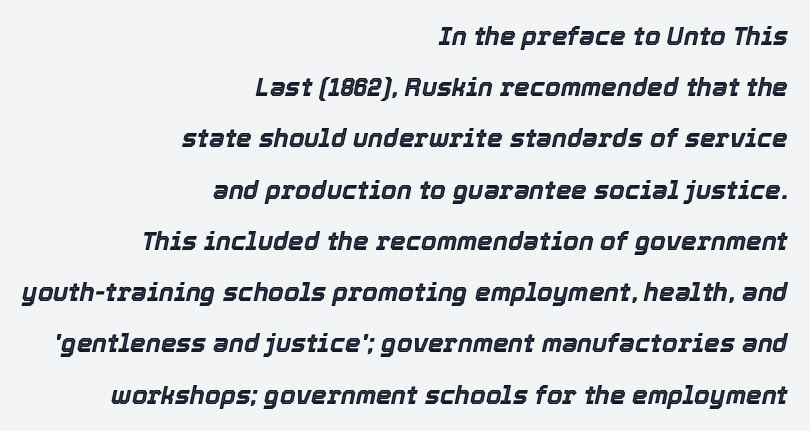
Posture: slanted. The lines are spread far apart with generous leading. Compared with a flush-left layout, this one pins lines to the opposite, right side. The zone under the glyphs is completely vacant. Each word holds together tightly as a unit, with standard inter-letter gaps.
